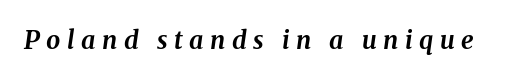
{"italic": "yes", "lean": "right", "slant_degrees": 8, "bold": "yes", "underline": "no", "letter_spacing": "wide", "letter_spacing_em": 0.26, "glyph_px": 25}
